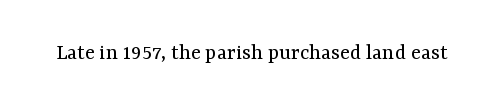
The image shows 23 px text type, upright; set normal letter spacing, not underlined.
